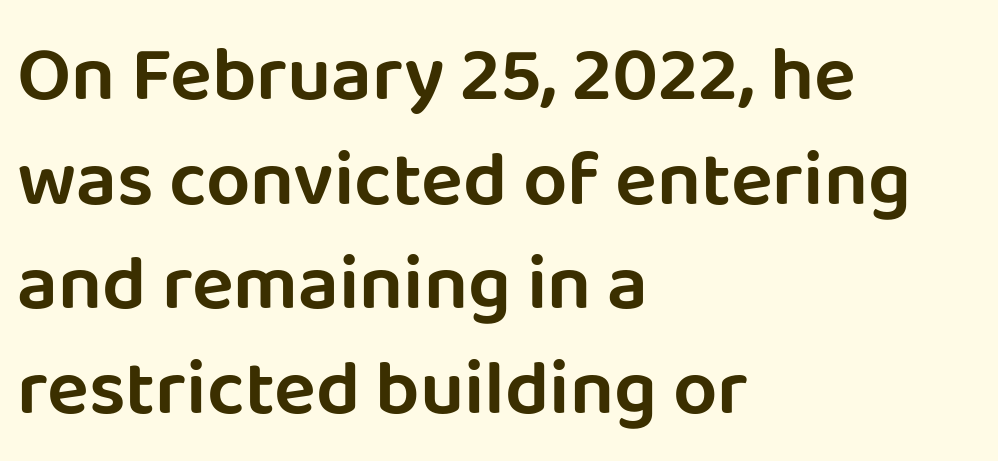
The image shows 78 px sans-serif type, upright; set left-aligned, normal line spacing (1.34x), normal letter spacing, not underlined; low stroke contrast and a large x-height.
